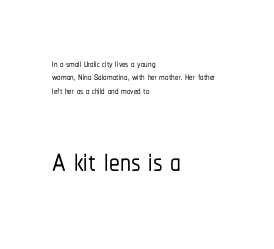
{"serif": "no", "italic": "no", "width": "condensed", "stroke_contrast": "low", "x_height": "medium", "monospaced": "no", "underline": "no", "align": "left", "line_spacing": "tight", "line_spacing_ratio": 0.96, "letter_spacing": "normal", "letter_spacing_em": 0.0, "larger_block": "second", "size_ratio": 3.07, "glyph_px": 43}
